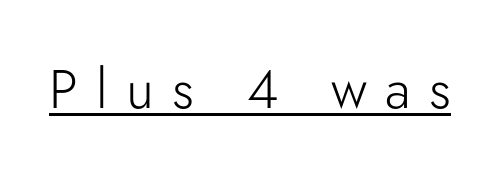
Q: Is the text bold? A: No.
Q: Is the text italic (slanted)? A: No, it is upright.
Q: Is the typeface a serif or a sans-serif typeface? A: Sans-serif.
Q: Is the text underlined? A: Yes.
Q: Is the spacing between letters normal or unusually wide? A: Unusually wide.
Q: Width (condensed, normal, or wide)? A: Normal.
Q: Stroke contrast? A: Low.
Q: x-height? A: Small.
Q: Monospaced? A: No.
